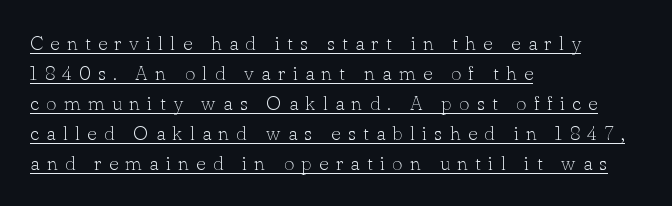
{"italic": "no", "bold": "no", "underline": "yes", "align": "left", "line_spacing": "normal", "line_spacing_ratio": 1.5, "letter_spacing": "wide", "letter_spacing_em": 0.37, "glyph_px": 20}
